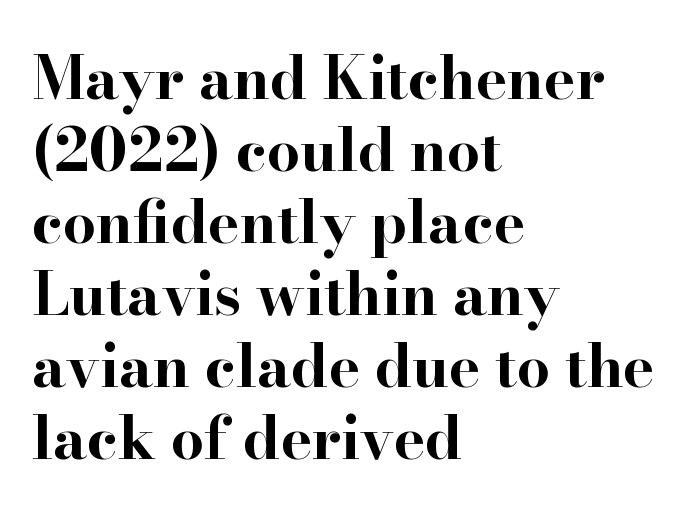
Q: Is the text bold? A: Yes.
Q: Is the text italic (slanted)? A: No, it is upright.
Q: Is the typeface a serif or a sans-serif typeface? A: Serif.
Q: Is the text underlined? A: No.
Q: How is the paragraph aligned? A: Left-aligned.
Q: Is the spacing between letters normal or unusually wide? A: Normal.
Q: Width (condensed, normal, or wide)? A: Wide.
Q: Stroke contrast? A: High.
Q: x-height? A: Small.
Q: Monospaced? A: No.
